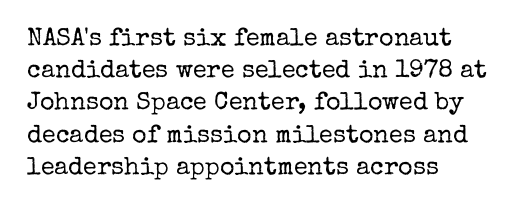
Q: Is the text bold? A: No.
Q: Is the text italic (slanted)? A: No, it is upright.
Q: Is the text underlined? A: No.
Q: How is the paragraph aligned? A: Left-aligned.
Q: Is the spacing between letters normal or unusually wide? A: Normal.
Q: Is the spacing between lines tight, normal or loose? A: Normal.
